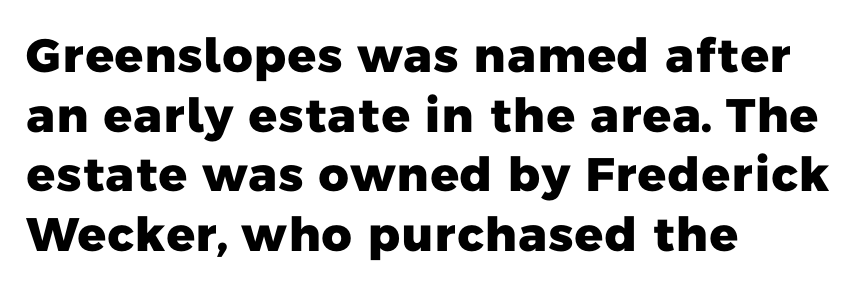
Is this a sans? Yes — the strokes have no serifs. Its strokes are broad and dark, the hallmark of bold type. Students, note that the glyphs here touch the page at normal intervals. This sample has the flowing, uneven cadence of proportional lettering. How would I describe the line gaps? Plain and ordinary.
